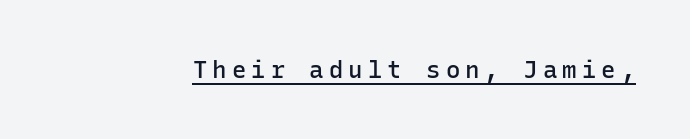
Tracking value appears strongly positive — letters spread wide. Vertical strokes here are truly vertical. Is there an underline? Yes — a line sits under the letters. The glyphs have the mass of a demibold cut, below bold.
